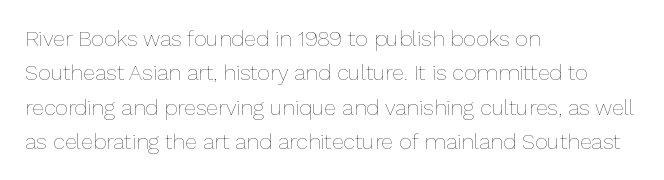
Q: Is the text bold? A: No.
Q: Is the text italic (slanted)? A: No, it is upright.
Q: Is the text underlined? A: No.
Q: How is the paragraph aligned? A: Left-aligned.
Q: Is the spacing between letters normal or unusually wide? A: Normal.
Q: Is the spacing between lines tight, normal or loose? A: Normal.
